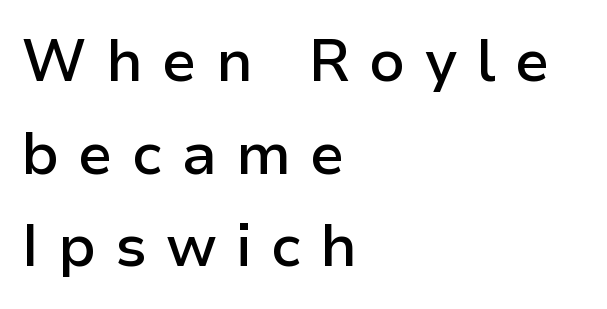
Nobody drew a line under any word here. A typesetter would call this proportional, since set widths differ per character. Quick note: not italic, upright. Check where the strokes stop: nothing finishes them off — pure sans. Compared with a centered layout, this one pins lines to the left instead. Notice how descenders clear the ascenders below comfortably — that's standard leading.
